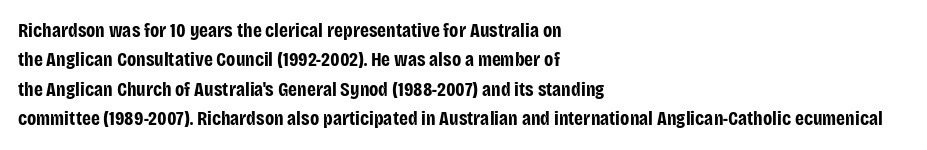
{"italic": "no", "bold": "yes", "underline": "no", "align": "left", "line_spacing": "normal", "line_spacing_ratio": 1.47, "letter_spacing": "normal", "letter_spacing_em": 0.0, "glyph_px": 20}
